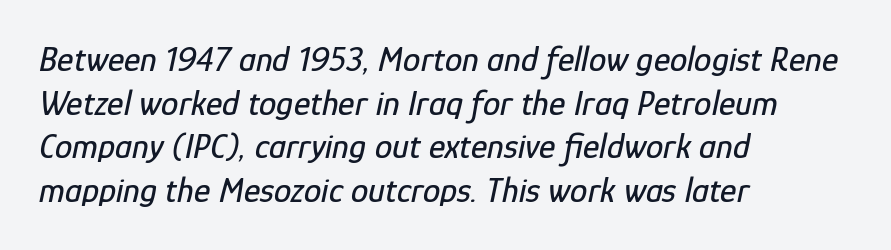
Q: Is the text italic (slanted)? A: Yes, it leans right by about 12 degrees.
Q: Is the text underlined? A: No.
Q: How is the paragraph aligned? A: Left-aligned.
Q: Is the spacing between letters normal or unusually wide? A: Normal.
Q: Is the spacing between lines tight, normal or loose? A: Normal.
Q: Width (condensed, normal, or wide)? A: Condensed.
Q: Stroke contrast? A: Low.
Q: x-height? A: Medium.
Q: Monospaced? A: No.
